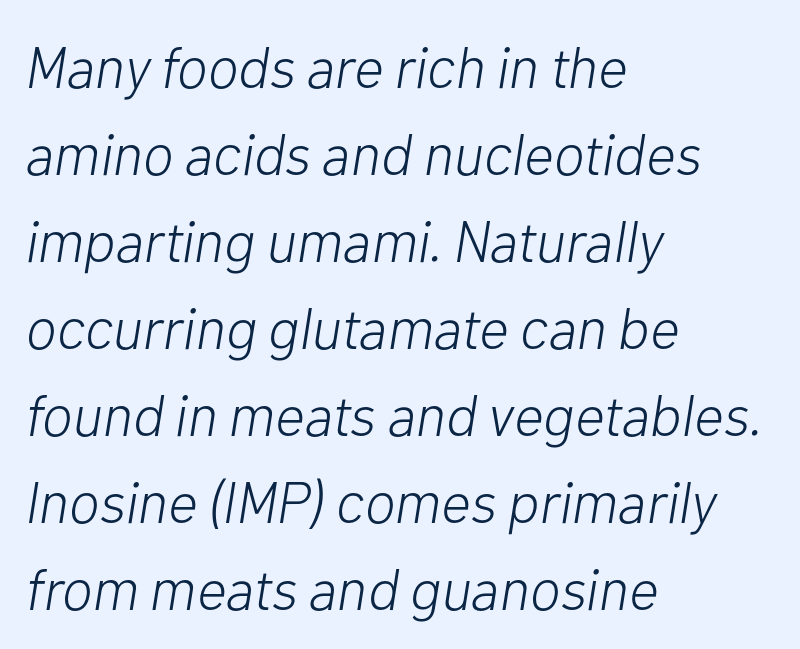
The face used here is proportionally spaced, like ordinary book or web type. Alignment: flush left. The specimen reads as italic at a glance. The string is rendered with underlining switched off. Whoever set this chose a conventional vertical rhythm.
